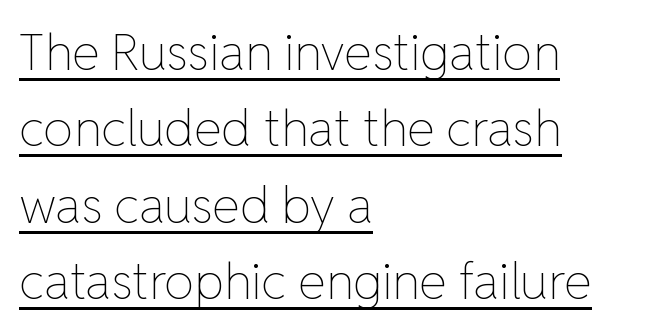
Q: Is the text bold? A: No.
Q: Is the text italic (slanted)? A: No, it is upright.
Q: Is the text underlined? A: Yes.
Q: How is the paragraph aligned? A: Left-aligned.
Q: Is the spacing between letters normal or unusually wide? A: Normal.
Q: Is the spacing between lines tight, normal or loose? A: Normal.
Q: Width (condensed, normal, or wide)? A: Normal.
Q: Stroke contrast? A: Low.
Q: x-height? A: Medium.
Q: Monospaced? A: No.
